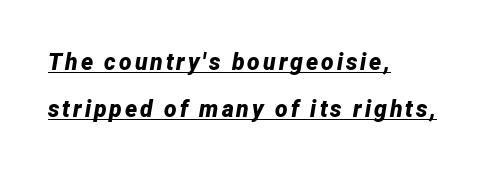
Q: Is the text bold? A: Yes.
Q: Is the text italic (slanted)? A: Yes, it leans right by about 12 degrees.
Q: Is the text underlined? A: Yes.
Q: How is the paragraph aligned? A: Left-aligned.
Q: Is the spacing between lines tight, normal or loose? A: Loose.
